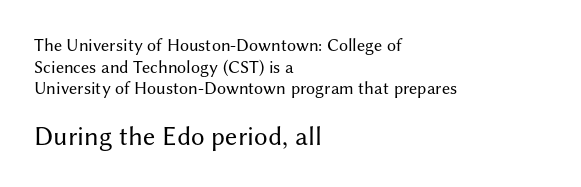
{"italic": "no", "bold": "no", "underline": "no", "align": "left", "line_spacing_ratio": 1.2, "letter_spacing": "normal", "letter_spacing_em": 0.0, "larger_block": "second", "size_ratio": 1.5, "glyph_px": 27}
